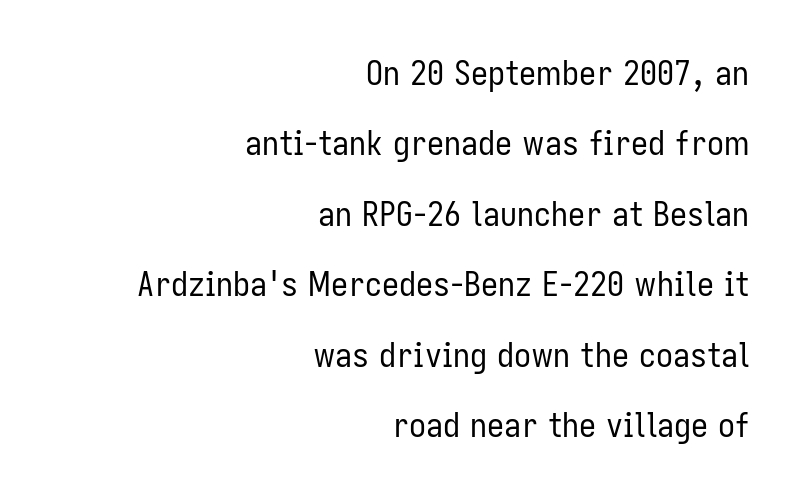
A typesetter would mark this as roman, not italic. Stroke thickness stays within the range of a standard reading face or lighter. The line-height multiplier appears high, well above default. Between one letter and the next there's only the usual sliver of space.
